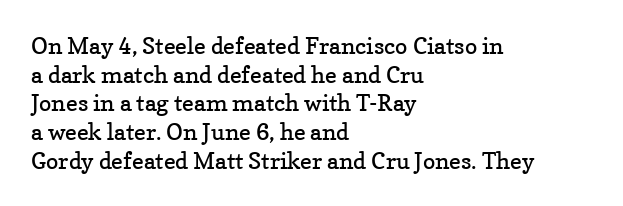
The image shows 23 px text type, upright; set left-aligned, normal line spacing (1.25x), normal letter spacing, not underlined.
